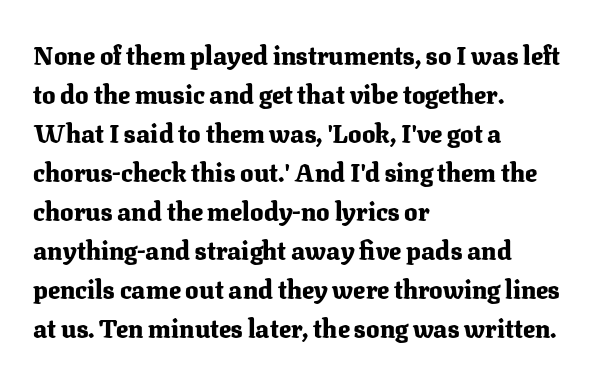
Vertical strokes here are truly vertical. In terms of letterspacing, this is plain default setting. This block has exactly the height ordinary leading produces. Pretty heavy lettering here — definitely bold.
